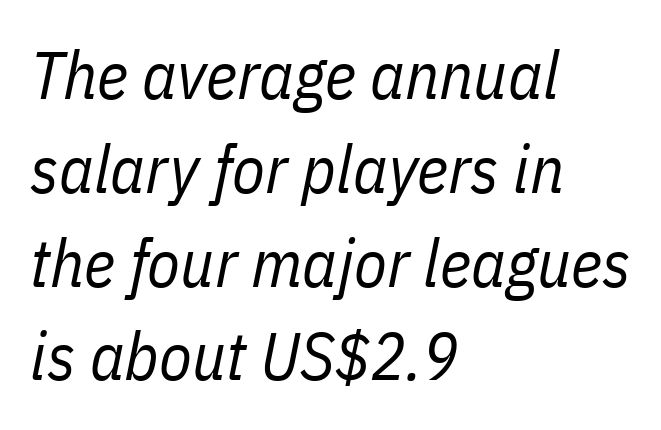
The letters sit at their default tracking, neither squeezed nor spread. Letters rest on an invisible, unmarked baseline. Baseline-to-baseline distance is the conventional proportion of letter height. Bold? No — there's no thickening of the strokes. These lines are set flush left with a ragged right edge. Looking at the ascenders, they clearly lean.
